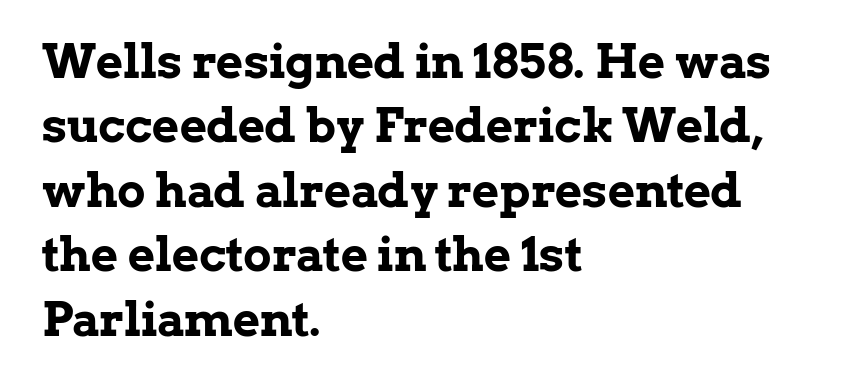
{"serif": "yes", "italic": "no", "bold": "yes", "weight": "bold", "width": "normal", "stroke_contrast": "low", "x_height": "medium", "monospaced": "no", "underline": "no", "align": "left", "line_spacing": "normal", "line_spacing_ratio": 1.37, "letter_spacing": "normal", "letter_spacing_em": 0.0, "glyph_px": 47}
